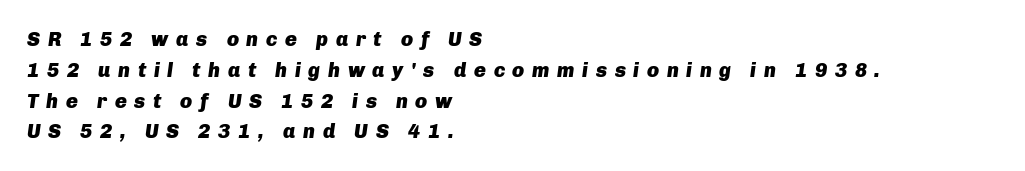
The image shows 20 px bold type, italic (leaning right); set left-aligned, normal line spacing (1.54x), unusually wide letter spacing (+0.38 em), not underlined.
